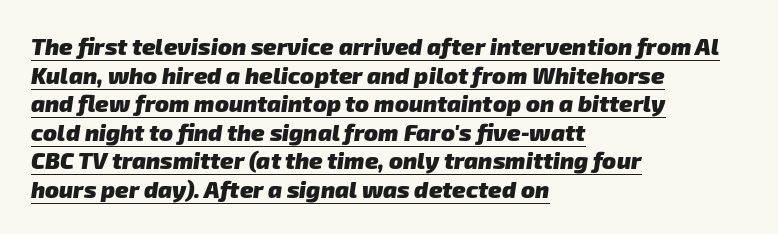
{"bold": "yes", "underline": "yes", "align": "left", "line_spacing_ratio": 1.24, "letter_spacing": "normal", "letter_spacing_em": 0.0, "glyph_px": 23}
